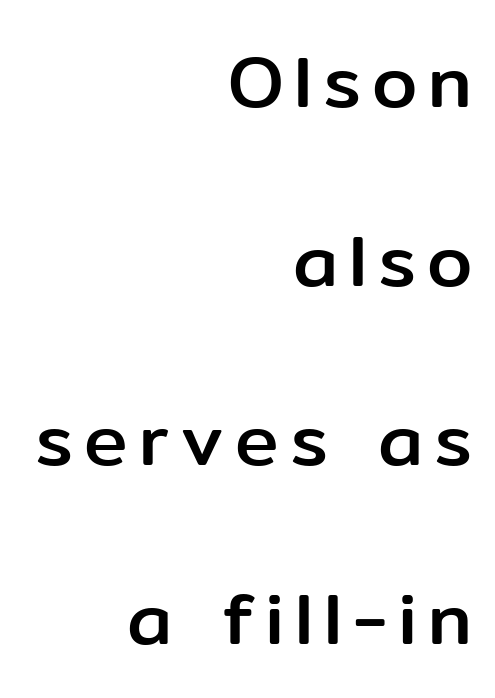
{"serif": "no", "italic": "no", "width": "normal", "stroke_contrast": "low", "x_height": "medium", "monospaced": "no", "underline": "no", "align": "right", "line_spacing": "loose", "line_spacing_ratio": 2.45, "glyph_px": 73}
